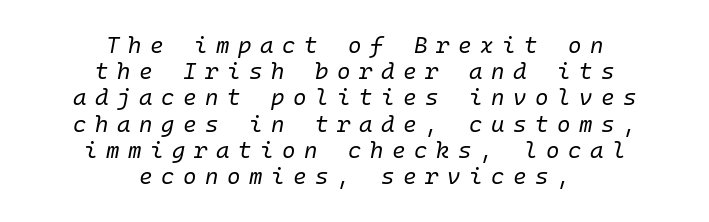
This block would grow much taller if given ordinary leading; it's compressed now. In CSS terms this would be text-align: center. Honestly, the letter spacing is so wide it's the main thing you notice. Stroke thickness stays within the range of a standard reading face or lighter. Quick note: italic.
